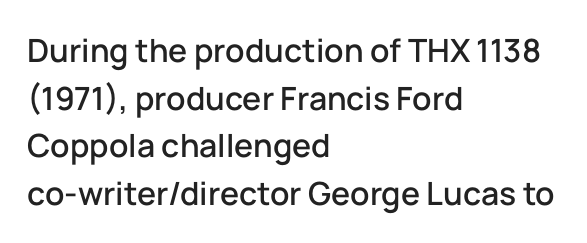
{"serif": "no", "italic": "no", "width": "normal", "stroke_contrast": "low", "x_height": "medium", "monospaced": "no", "underline": "no", "align": "left", "line_spacing": "normal", "line_spacing_ratio": 1.49, "letter_spacing": "normal", "letter_spacing_em": 0.0, "glyph_px": 32}
